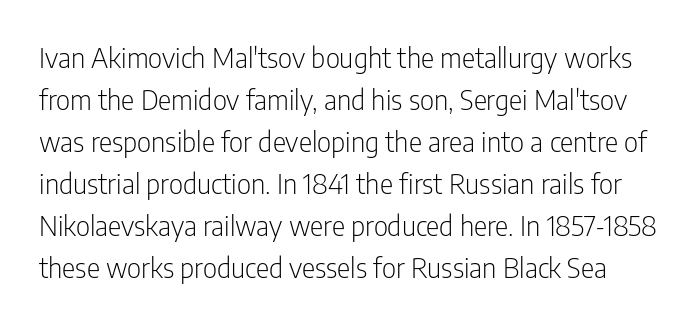
Regarding serifs, this sample does without them. These lines were composed using upright roman letters. This rendering leaves character spacing at its baseline value. The passage shown is typed in a proportional face where columns would drift.
